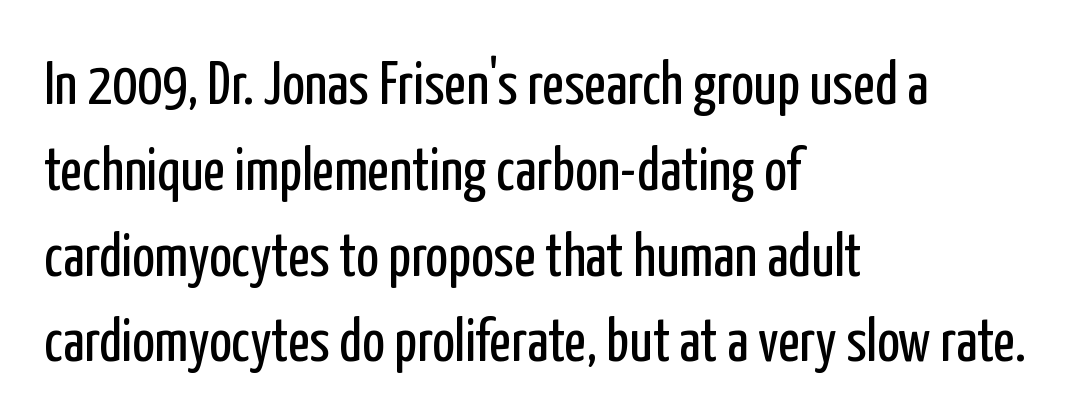
Compared with a typical body face, this is equally light or lighter still. Underline: absent. The lettering stays uniformly vertical, giving the passage a roman look. Line beginnings align vertically; line endings do not. Honestly, the letter spacing is just normal — you wouldn't notice it. Vertically, the passage feels balanced, rows spaced as you'd expect.
